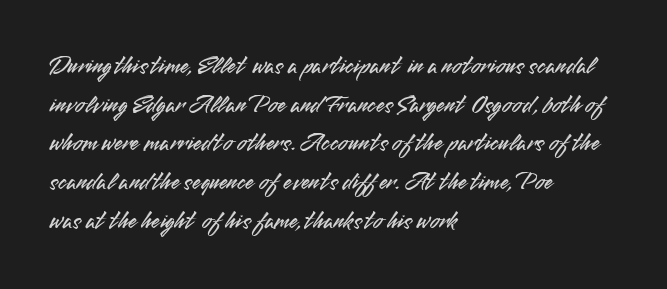
{"underline": "no", "align": "left", "line_spacing": "normal", "line_spacing_ratio": 1.55, "letter_spacing": "normal", "letter_spacing_em": 0.0, "glyph_px": 25}
